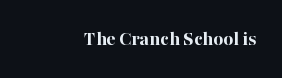
The rendering keeps characters at their native spacing. This is the regular roman posture of the typeface. Plain, unruled lines of type. Line endings align vertically; line beginnings do not.
